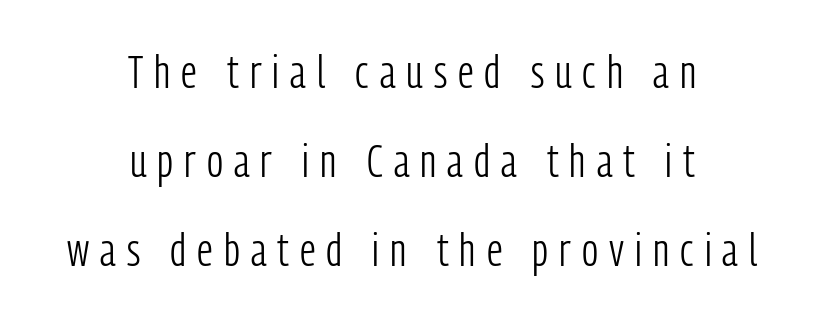
Note the varied advance widths — an 'i' is clearly narrower than an 'm'. In terms of posture, this sample is upright. The gap between lines stays unmarked. Ink coverage per letter is moderate at most.
